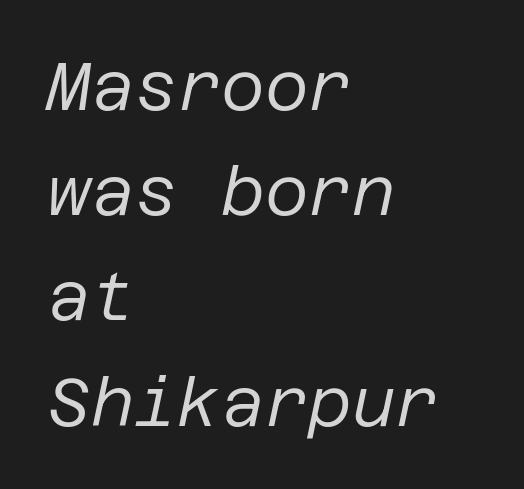
{"italic": "yes", "lean": "right", "slant_degrees": 12, "bold": "no", "weight": "regular", "width": "normal", "stroke_contrast": "low", "x_height": "large", "underline": "no", "align": "left", "line_spacing": "normal", "line_spacing_ratio": 1.57, "letter_spacing": "normal", "letter_spacing_em": 0.0, "glyph_px": 67}
